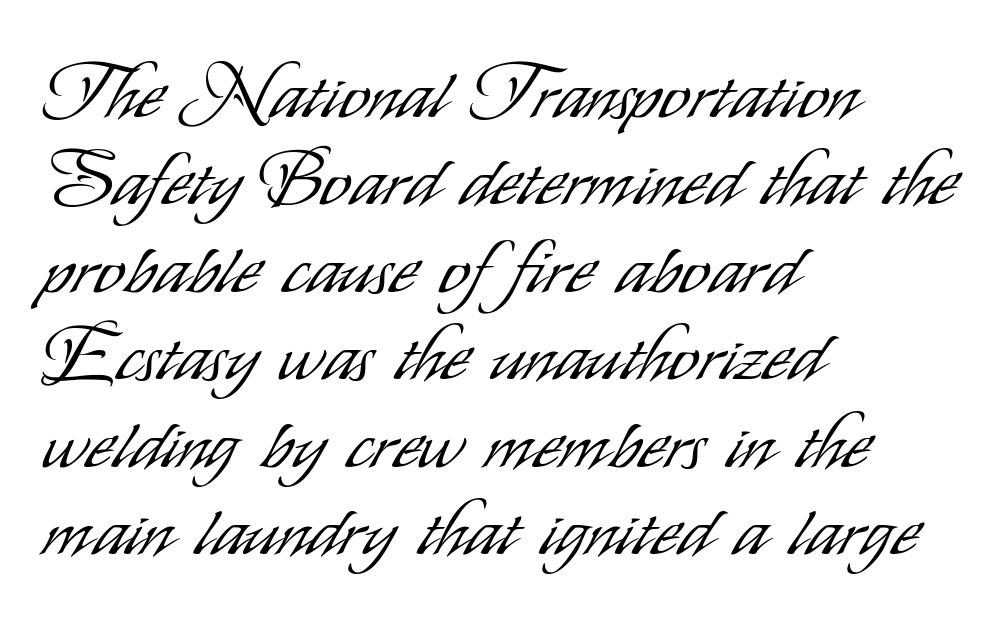
The image shows 76 px light, condensed sans-serif type; set left-aligned, tight line spacing (1.15x), normal letter spacing, not underlined; low stroke contrast and a small x-height.
